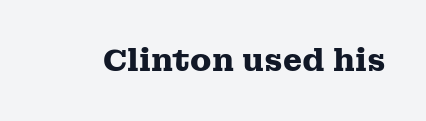
How are the letters spaced? Ordinarily, with no added tracking. A dark, heavy texture on the line: the type is bold. Small tapered or slab feet sit at the stroke ends, so this counts as serif. If you drew a line through each stem, it would be perfectly vertical. Bare-footed words on every line. These lines are rendered in a variable-pitch font.
